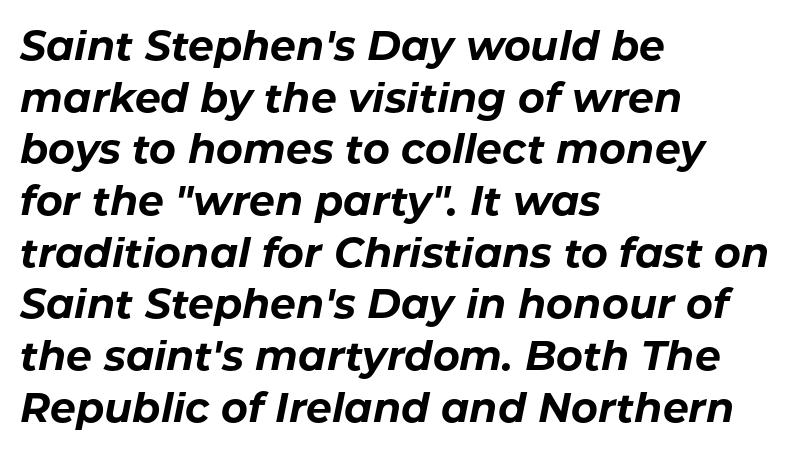
The image shows 41 px bold type, italic (leaning right); set left-aligned, normal line spacing (1.26x), normal letter spacing, not underlined; low stroke contrast and a medium x-height.
